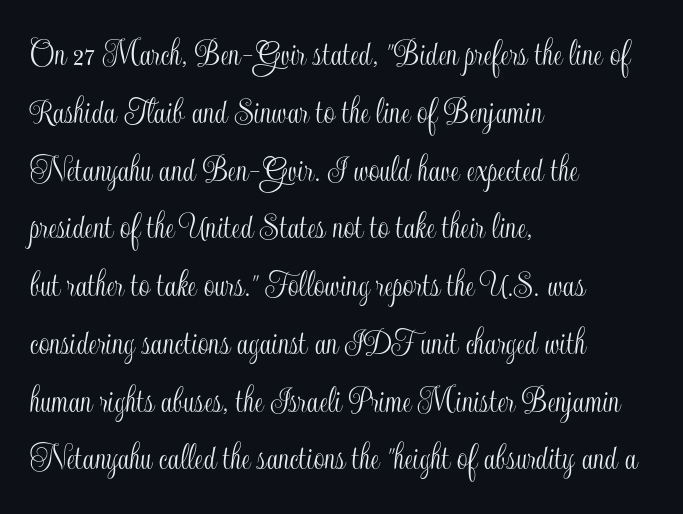
Q: Is the text italic (slanted)? A: Yes.
Q: Is the text underlined? A: No.
Q: How is the paragraph aligned? A: Left-aligned.
Q: Is the spacing between letters normal or unusually wide? A: Normal.
Q: Is the spacing between lines tight, normal or loose? A: Normal.
Q: Width (condensed, normal, or wide)? A: Condensed.
Q: x-height? A: Small.
Q: Monospaced? A: No.
